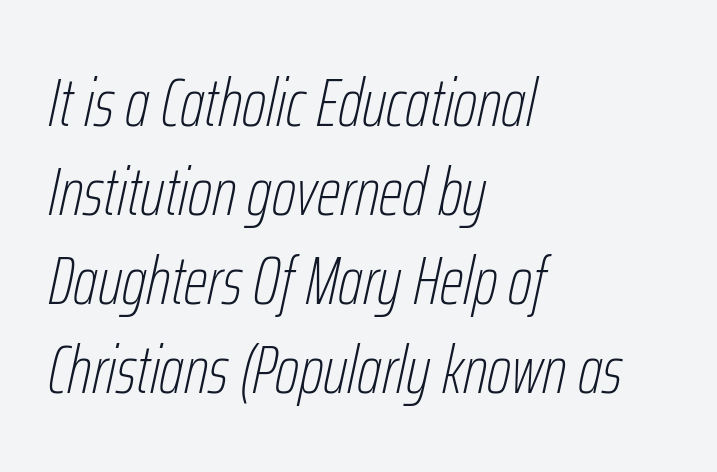
Q: Is the text bold? A: No.
Q: Is the text italic (slanted)? A: Yes, it leans right by about 12 degrees.
Q: Is the text underlined? A: No.
Q: How is the paragraph aligned? A: Left-aligned.
Q: Is the spacing between letters normal or unusually wide? A: Normal.
Q: Is the spacing between lines tight, normal or loose? A: Normal.
Q: Width (condensed, normal, or wide)? A: Condensed.
Q: Stroke contrast? A: Low.
Q: x-height? A: Medium.
Q: Monospaced? A: No.
